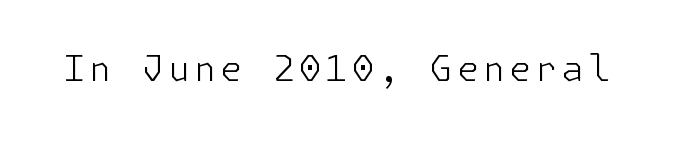
The image shows 36 px light sans-serif type, upright; set not underlined; low stroke contrast and a medium x-height.
